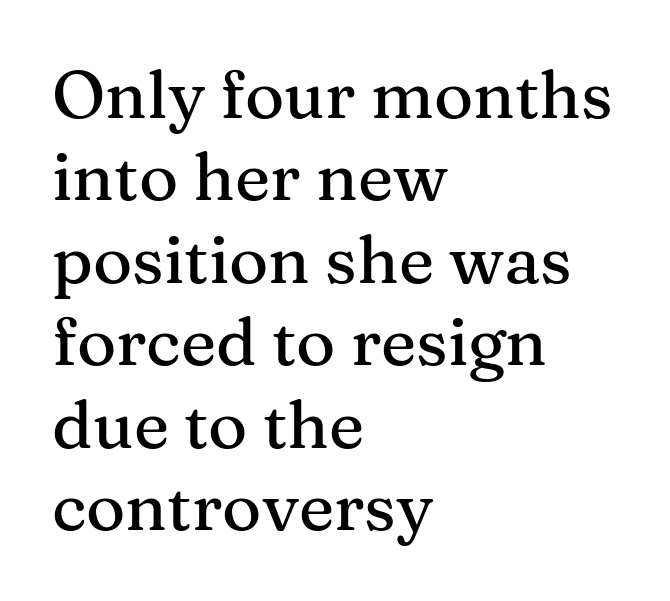
The string is rendered with underlining switched off. This is roman type, the default non-slanted kind. These lines are rendered in a variable-pitch font. Is the block centered? No — it sits flush against the left margin. This rendering leaves character spacing at its baseline value.
